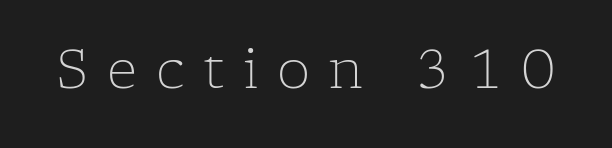
{"serif": "yes", "italic": "no", "bold": "no", "weight": "light", "width": "normal", "stroke_contrast": "low", "x_height": "medium", "monospaced": "no", "underline": "no", "letter_spacing": "wide", "letter_spacing_em": 0.35, "glyph_px": 53}
